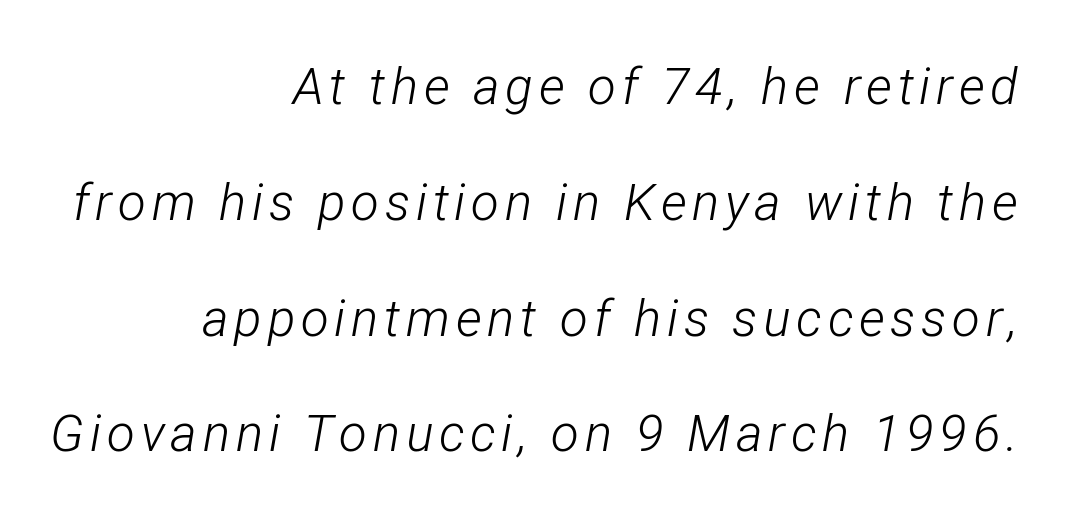
The font's italic variant was chosen for this text. Compared with a flush-left layout, this one pins lines to the opposite, right side. Is the type heavy? It reads as light-to-regular instead. Varying glyph widths throughout — classic text-font behaviour. The space directly below the letters is spotless. What's the leading like? Stretched, with rows far apart.
